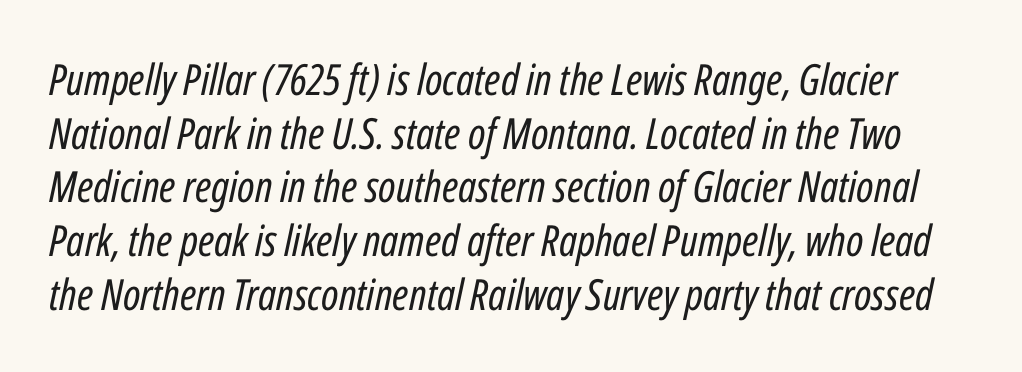
Q: Is the text bold? A: No.
Q: Is the text italic (slanted)? A: Yes, it leans right by about 12 degrees.
Q: Is the text underlined? A: No.
Q: Is the spacing between letters normal or unusually wide? A: Normal.
Q: Is the spacing between lines tight, normal or loose? A: Normal.
Q: Width (condensed, normal, or wide)? A: Condensed.
Q: Stroke contrast? A: Low.
Q: x-height? A: Medium.
Q: Monospaced? A: No.
